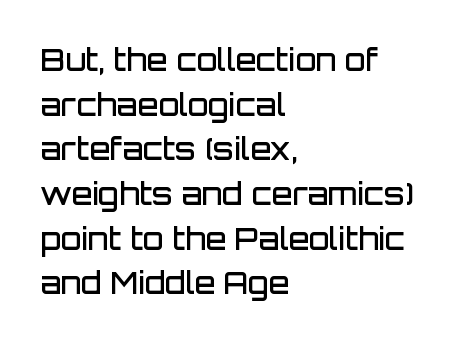
The image shows 30 px semibold sans-serif type, upright; set left-aligned, normal line spacing (1.49x), normal letter spacing, not underlined; low stroke contrast and a large x-height.
